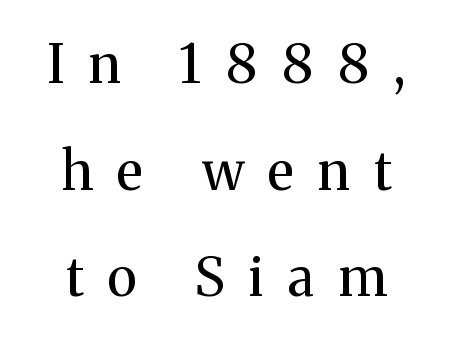
{"serif": "yes", "italic": "no", "bold": "no", "weight": "regular", "width": "normal", "stroke_contrast": "medium", "x_height": "medium", "monospaced": "no", "underline": "no", "align": "center", "line_spacing": "loose", "line_spacing_ratio": 2.01, "letter_spacing": "wide", "letter_spacing_em": 0.46, "glyph_px": 53}
